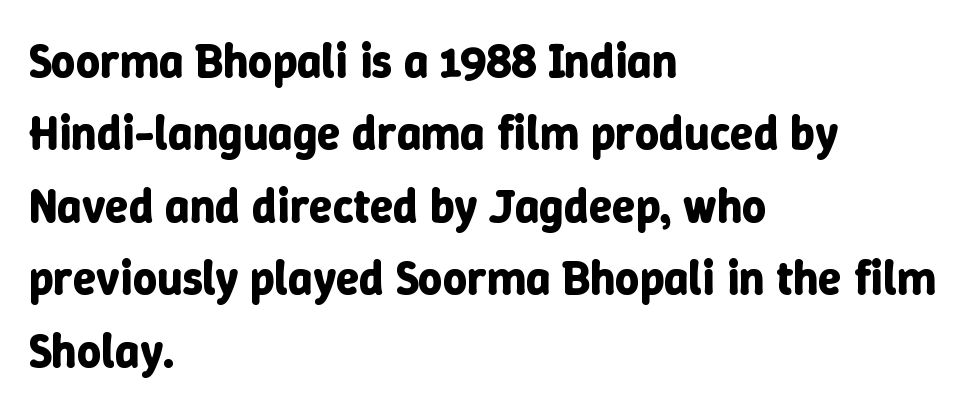
{"italic": "no", "bold": "yes", "weight": "bold", "width": "normal", "stroke_contrast": "low", "x_height": "medium", "monospaced": "no", "underline": "no", "align": "left", "line_spacing": "normal", "line_spacing_ratio": 1.54, "letter_spacing": "normal", "letter_spacing_em": 0.0, "glyph_px": 47}
